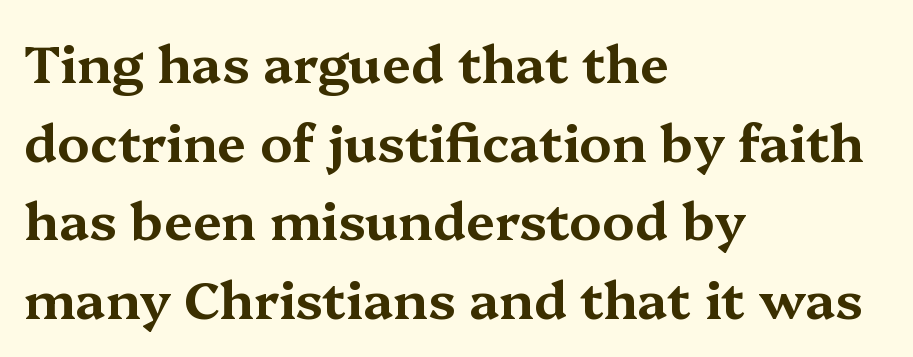
{"serif": "yes", "italic": "no", "width": "wide", "stroke_contrast": "medium", "x_height": "medium", "monospaced": "no", "underline": "no", "align": "left", "line_spacing": "normal", "line_spacing_ratio": 1.51, "letter_spacing": "normal", "letter_spacing_em": 0.0, "glyph_px": 52}
